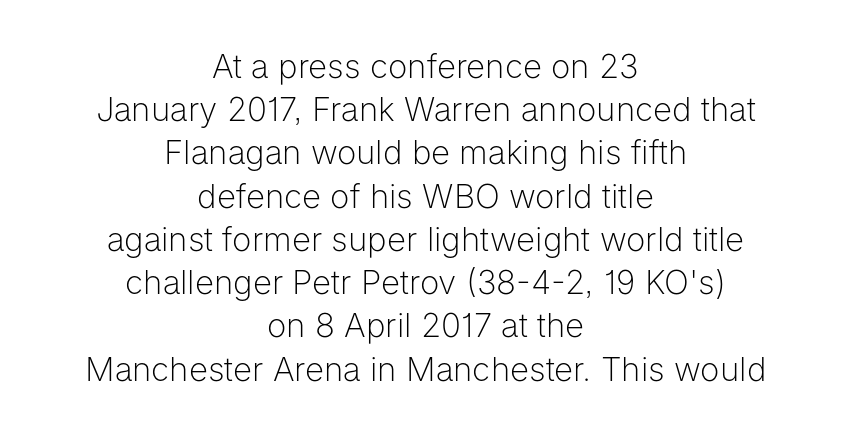
The image shows 33 px light sans-serif type, upright; set centered, normal line spacing (1.31x), normal letter spacing, not underlined; low stroke contrast and a medium x-height.
